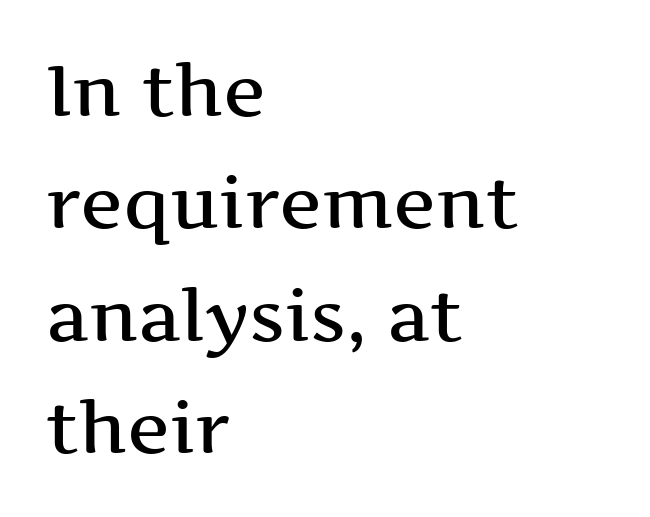
{"serif": "yes", "italic": "no", "width": "wide", "stroke_contrast": "medium", "x_height": "medium", "monospaced": "no", "underline": "no", "align": "left", "line_spacing": "normal", "line_spacing_ratio": 1.56, "letter_spacing": "normal", "letter_spacing_em": 0.0, "glyph_px": 72}
